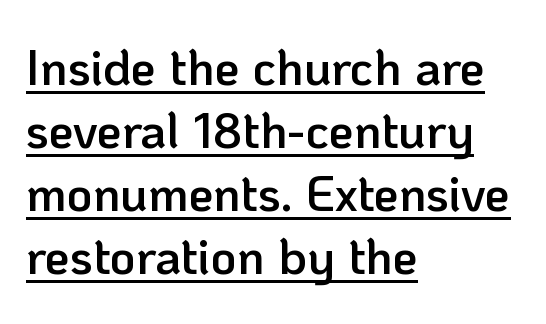
{"serif": "no", "italic": "no", "bold": "semi", "weight": "semibold", "width": "normal", "stroke_contrast": "low", "x_height": "medium", "monospaced": "no", "underline": "yes", "align": "left", "line_spacing": "normal", "line_spacing_ratio": 1.26, "letter_spacing": "normal", "letter_spacing_em": 0.0, "glyph_px": 50}
